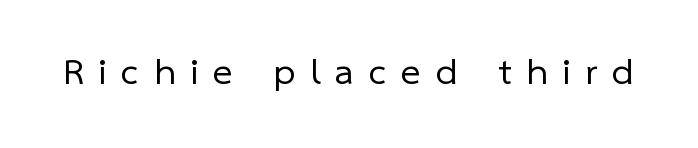
This rendering widens character spacing well past its baseline value. You could not count columns in this text — the font is proportionally spaced. Descenders are the only things crossing below the line. This sample uses a sans-serif face. Stroke thickness stays within the range of a standard reading face or lighter.
